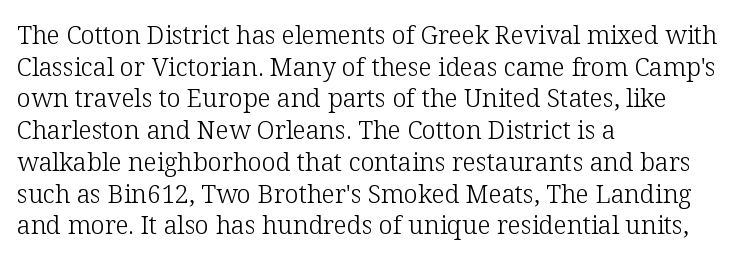
The image shows 25 px text type, upright; set left-aligned, normal line spacing (1.27x), normal letter spacing, not underlined.
